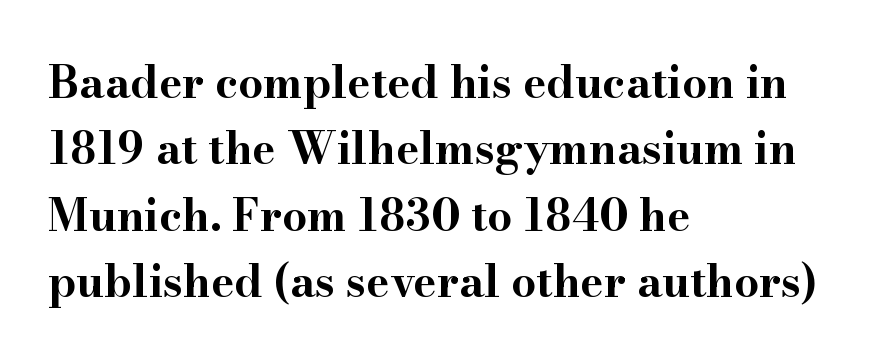
The image shows 44 px bold, wide serif type, upright; set left-aligned, normal line spacing (1.51x), normal letter spacing, not underlined; high stroke contrast and a small x-height.
